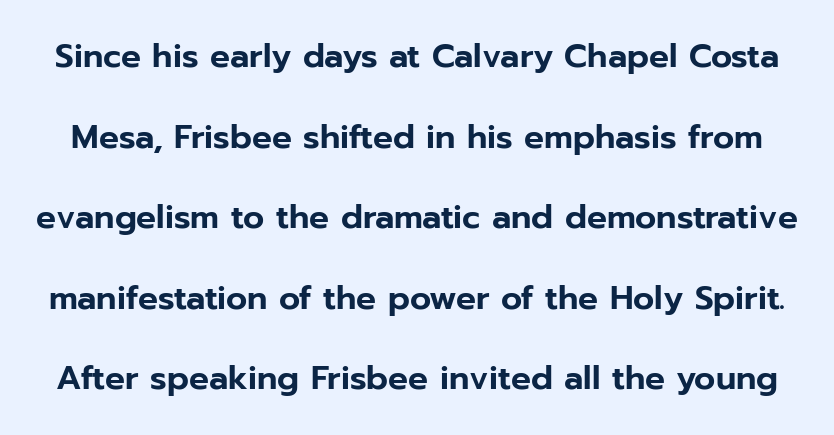
{"serif": "no", "italic": "no", "width": "normal", "stroke_contrast": "low", "x_height": "medium", "monospaced": "no", "underline": "no", "line_spacing": "loose", "line_spacing_ratio": 2.44, "letter_spacing": "normal", "letter_spacing_em": 0.0, "glyph_px": 33}
